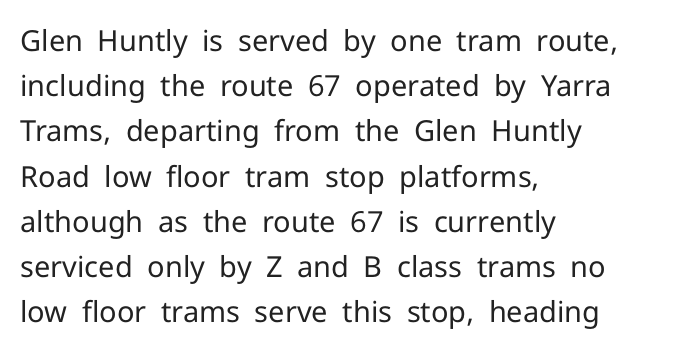
{"serif": "no", "italic": "no", "bold": "no", "weight": "regular", "width": "normal", "stroke_contrast": "low", "x_height": "medium", "monospaced": "no", "underline": "no", "align": "left", "line_spacing": "normal", "line_spacing_ratio": 1.56, "letter_spacing": "normal", "letter_spacing_em": 0.0, "glyph_px": 29}
